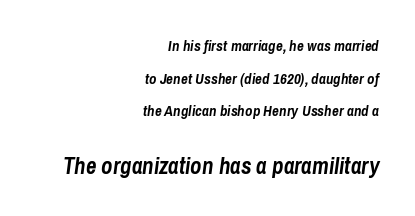
Does the copy run flush right? Yes — the right margin is perfectly even. Students, observe: this is what heavily led, spacious text looks like. The axis of the letterforms is tilted away from vertical. Lines of text with bare space underneath. Tracking value appears to be zero — textbook default spacing.
